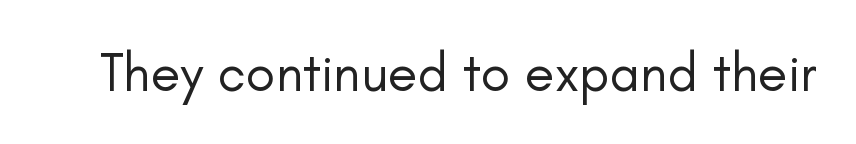
{"serif": "no", "italic": "no", "bold": "no", "weight": "regular", "width": "normal", "stroke_contrast": "low", "x_height": "small", "monospaced": "no", "underline": "no", "letter_spacing": "normal", "letter_spacing_em": 0.0, "glyph_px": 54}
